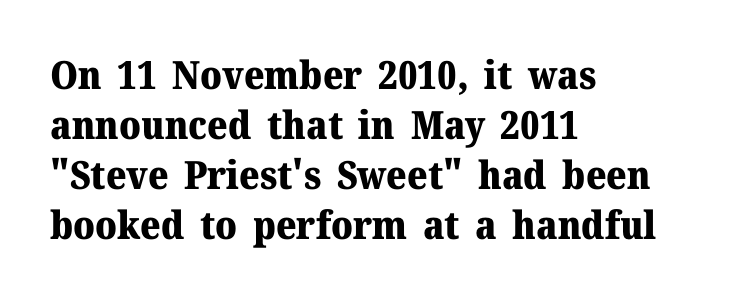
Q: Is the text bold? A: Yes.
Q: Is the text italic (slanted)? A: No, it is upright.
Q: Is the typeface a serif or a sans-serif typeface? A: Serif.
Q: Is the text underlined? A: No.
Q: How is the paragraph aligned? A: Left-aligned.
Q: Is the spacing between letters normal or unusually wide? A: Normal.
Q: Is the spacing between lines tight, normal or loose? A: Normal.
Q: Width (condensed, normal, or wide)? A: Normal.
Q: Stroke contrast? A: Medium.
Q: x-height? A: Medium.
Q: Monospaced? A: No.
